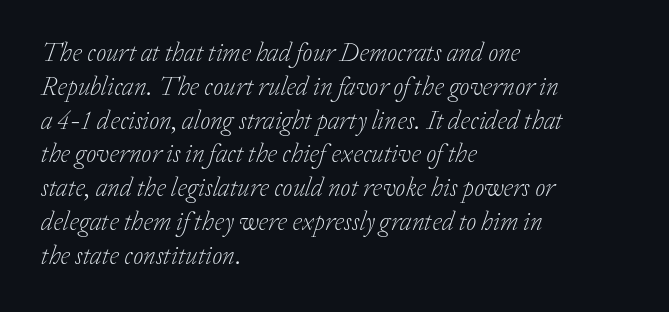
Q: Is the text bold? A: No.
Q: Is the text italic (slanted)? A: Yes, it leans right by about 20 degrees.
Q: Is the text underlined? A: No.
Q: How is the paragraph aligned? A: Left-aligned.
Q: Is the spacing between letters normal or unusually wide? A: Normal.
Q: Is the spacing between lines tight, normal or loose? A: Normal.
